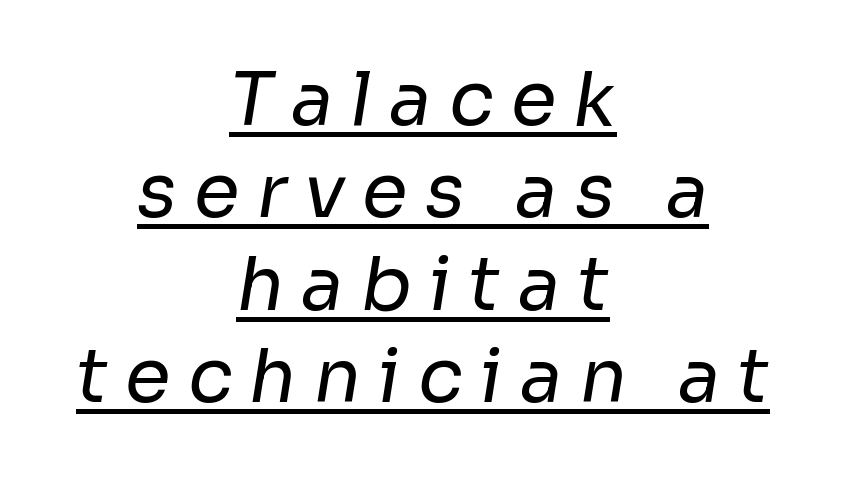
The image shows 74 px regular-weight sans-serif type; set centered, normal line spacing (1.25x), unusually wide letter spacing (+0.23 em), underlined; low stroke contrast and a medium x-height.
